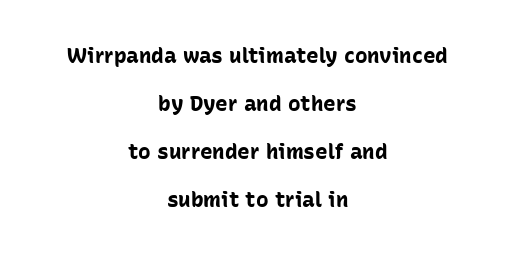
{"italic": "no", "bold": "yes", "underline": "no", "align": "center", "line_spacing": "loose", "line_spacing_ratio": 2.29, "letter_spacing": "normal", "letter_spacing_em": 0.0, "glyph_px": 21}
